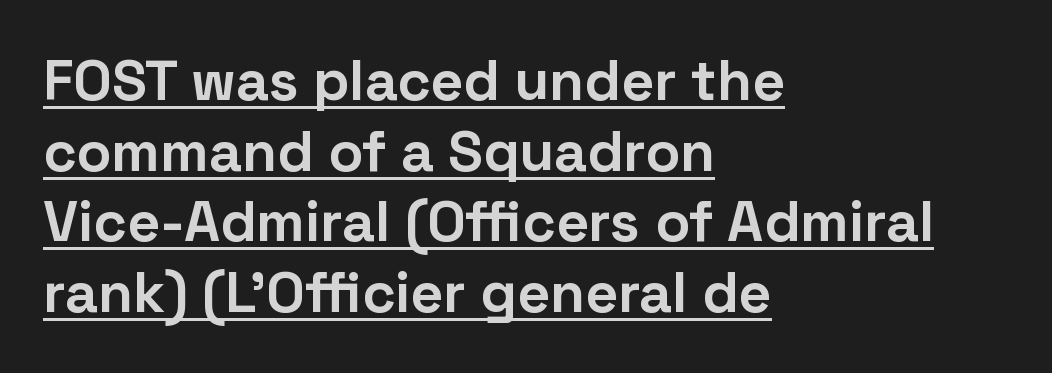
{"serif": "no", "italic": "no", "bold": "yes", "weight": "bold", "width": "normal", "stroke_contrast": "low", "x_height": "medium", "monospaced": "no", "underline": "yes", "align": "left", "line_spacing_ratio": 1.24, "letter_spacing": "normal", "letter_spacing_em": 0.0, "glyph_px": 57}
